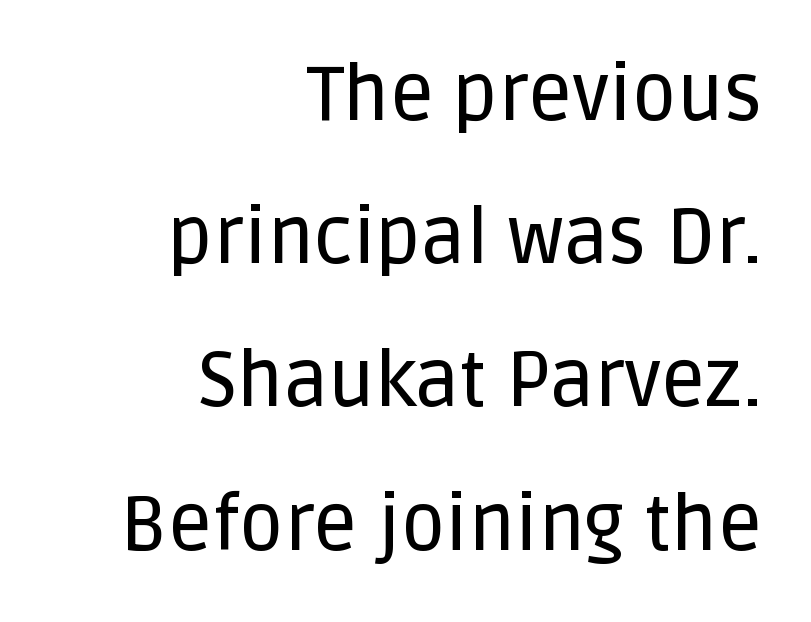
{"serif": "no", "italic": "no", "width": "normal", "stroke_contrast": "low", "x_height": "large", "monospaced": "no", "underline": "no", "align": "right", "line_spacing_ratio": 1.86, "letter_spacing": "normal", "letter_spacing_em": 0.0, "glyph_px": 77}
